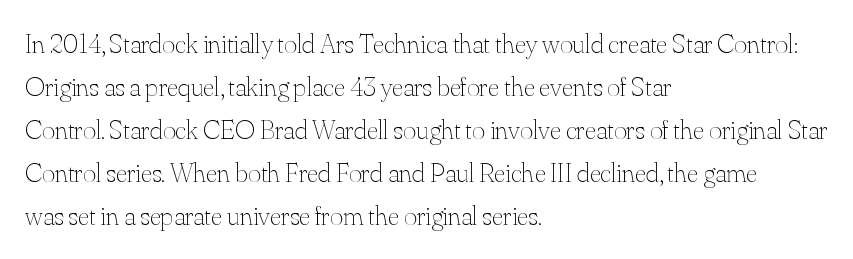
The image shows 28 px thin type, upright; set left-aligned, normal line spacing (1.54x), normal letter spacing, not underlined; medium stroke contrast and a small x-height.
